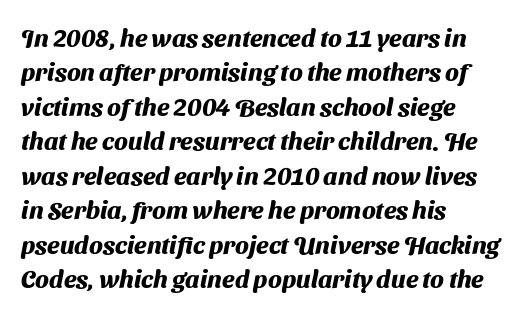
Typeset ragged right — the left edge is the straight one. I'd describe the lettering as bold — thick and assertive. The space between consecutive lines is moderate. A clean baseline with only descenders dipping below it. A typesetter would call this zero additional tracking.
